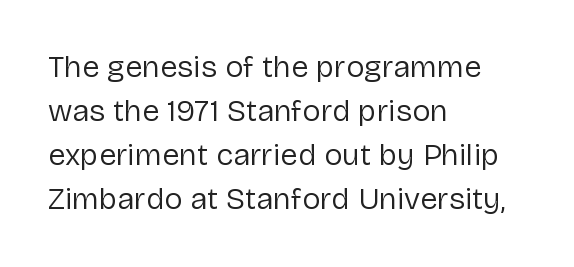
The vertical gap from one line to the next is medium. I'd call this a sans setting — the letters go barefoot. Horizontal alignment here is leftward, the default for most running prose. Has an underline been added? It has not. Tracking value appears to be zero — textbook default spacing.
